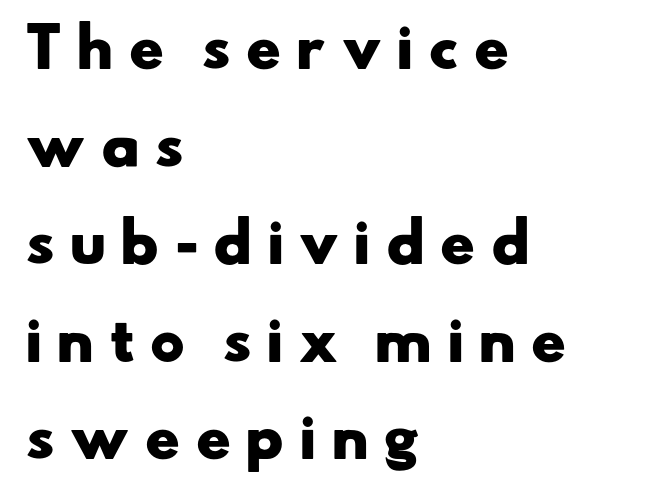
Strong, thick strokes mark this as bold type. The tracking jumps out immediately: characters are airy and widely separated. The face used here is proportionally spaced, like ordinary book or web type. Unlike a traditional serif, this face leaves its strokes unadorned.
